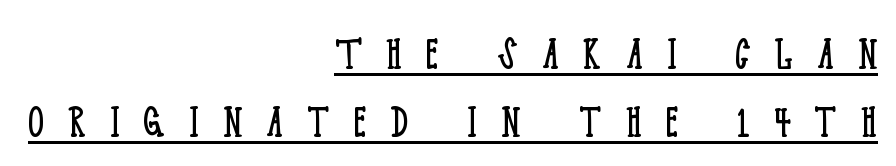
Typographically, this falls in the serif category. The characters are drawn with everyday or finer stroke widths. This sample has the flowing, uneven cadence of proportional lettering. Ordinary non-slanted type is in use. Notice how the passage keeps a crisp vertical edge on the right only. Rows of type keep a routine distance in the vertical direction.
